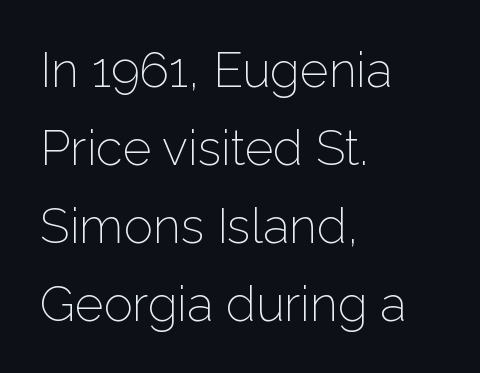
Letterform terminals end flat and unadorned throughout the passage. The setting favours the left margin, as ordinary paragraphs usually do. Nope, not italic — everything's standing straight. Varying glyph widths throughout — classic text-font behaviour. These lines keep a tight, regular rhythm from letter to letter. Vertical stems look standard width or narrower in stroke.
